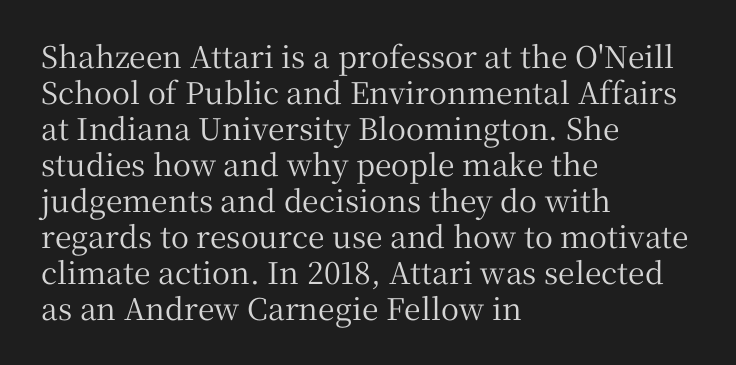
Q: Is the text italic (slanted)? A: No, it is upright.
Q: Is the typeface a serif or a sans-serif typeface? A: Serif.
Q: Is the text underlined? A: No.
Q: How is the paragraph aligned? A: Left-aligned.
Q: Is the spacing between letters normal or unusually wide? A: Normal.
Q: Width (condensed, normal, or wide)? A: Normal.
Q: Stroke contrast? A: Medium.
Q: x-height? A: Medium.
Q: Monospaced? A: No.
